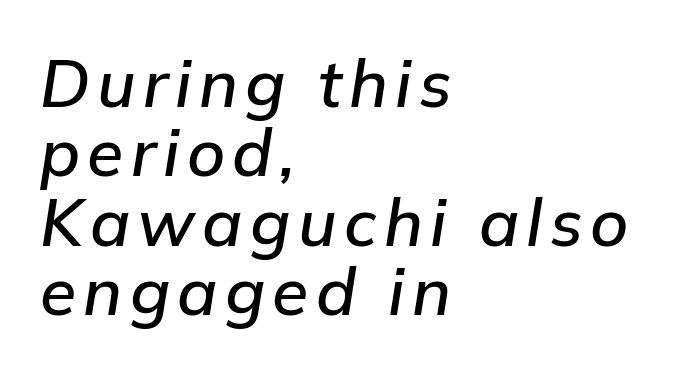
{"italic": "yes", "lean": "right", "slant_degrees": 9, "width": "normal", "stroke_contrast": "low", "x_height": "medium", "monospaced": "no", "underline": "no", "align": "left", "line_spacing": "tight", "line_spacing_ratio": 1.05, "glyph_px": 66}
